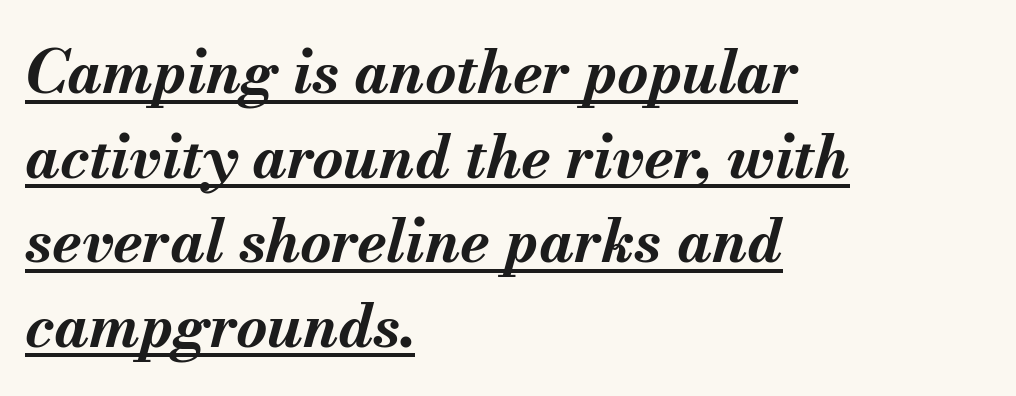
Letter spacing: default. Quick note: italic. The typesetter has applied underlining to the passage shown. The text block is weighted toward the left margin, trailing off unevenly rightward. Here the designer chose a conventional face with non-uniform glyph widths.
